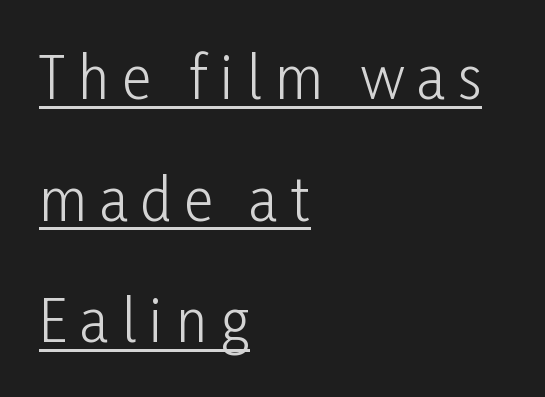
Q: Is the text bold? A: No.
Q: Is the text italic (slanted)? A: No, it is upright.
Q: Is the typeface a serif or a sans-serif typeface? A: Sans-serif.
Q: Is the text underlined? A: Yes.
Q: How is the paragraph aligned? A: Left-aligned.
Q: Is the spacing between letters normal or unusually wide? A: Unusually wide.
Q: Is the spacing between lines tight, normal or loose? A: Loose.
Q: Width (condensed, normal, or wide)? A: Condensed.
Q: Stroke contrast? A: Low.
Q: x-height? A: Medium.
Q: Monospaced? A: No.
